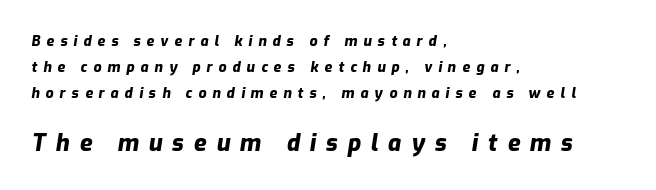
The image shows 23 px bold type, italic (leaning right); set left-aligned, line spacing 1.84x, unusually wide letter spacing (+0.43 em), not underlined; the second (bottom) block is 1.64x larger.
